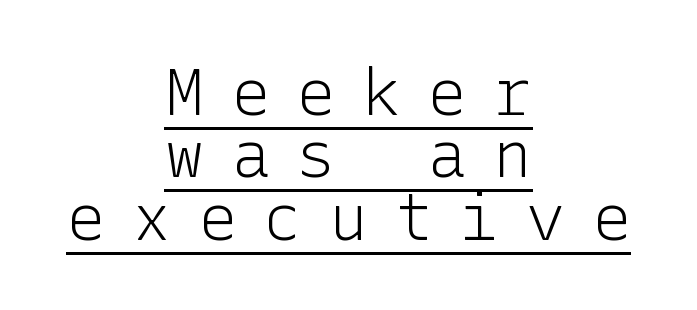
The image shows 65 px light sans-serif type, upright; set centered, tight line spacing (0.96x), unusually wide letter spacing (+0.41 em), underlined; low stroke contrast and a medium x-height.
